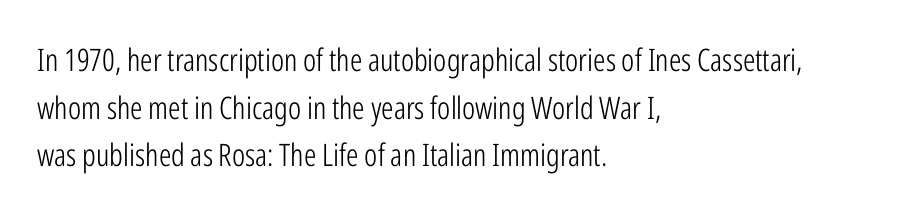
Heaviness? Minimal to ordinary, like unemphasized prose. Is there any slant? The stems are plumb. The characters display no serif detailing; their extremities are plain. In CSS terms this would be text-align: left. Successive baselines arrive at the customary interval.
